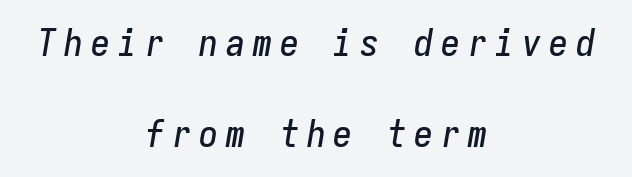
Is there much room between lines? Yes — plenty of vertical air separates them. Substantial extra tracking has been applied to these lines. Fixed-width glyphs throughout — classic coding-font behaviour. The area under the type is left untouched. You can tell it's italic because the verticals aren't actually vertical.
